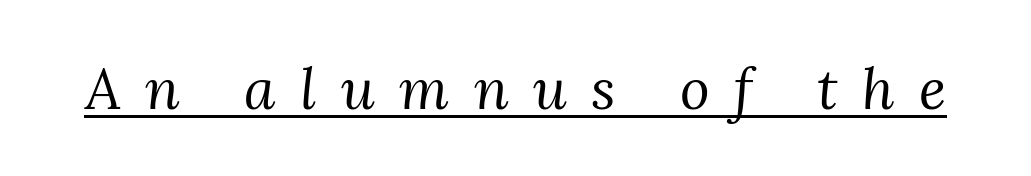
Words appear elongated and porous because spacing is wide. The weight would be labelled regular, book, light, or lighter still. The face used here is proportionally spaced, like ordinary book or web type. The axis of the letterforms is tilted away from vertical. Quick note: underline on. Stroke terminals: seriffed.
